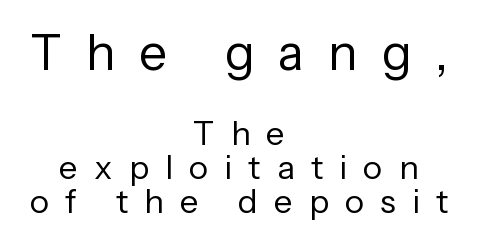
The image shows 49 px regular-weight sans-serif type, upright; set centered, tight line spacing (1.03x), unusually wide letter spacing (+0.49 em), not underlined; the first (top) block is 1.48x larger; low stroke contrast and a medium x-height.
